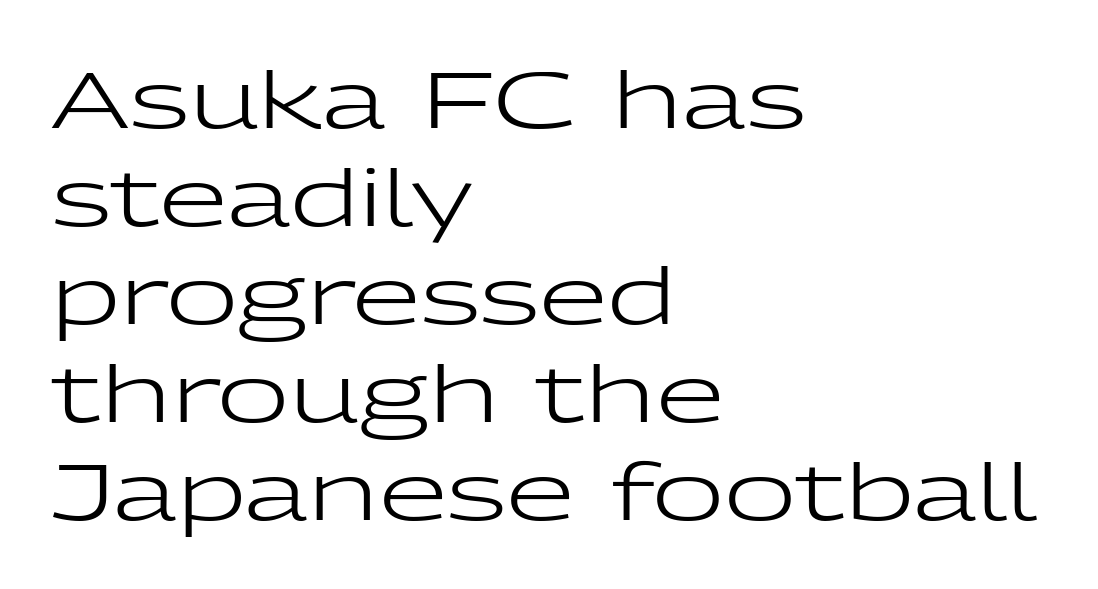
{"serif": "no", "italic": "no", "bold": "no", "weight": "regular", "width": "wide", "stroke_contrast": "low", "x_height": "medium", "monospaced": "no", "underline": "no", "align": "left", "line_spacing_ratio": 1.24, "letter_spacing": "normal", "letter_spacing_em": 0.0, "glyph_px": 79}
